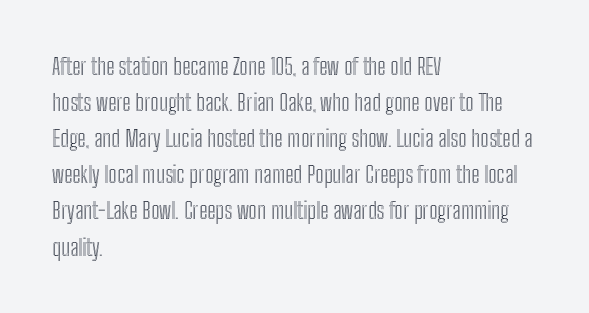
Regular leading. Check under the words: just untouched page. The type is set solid horizontally, with unmodified tracking. The paragraph has a hard left edge and a soft right edge.
